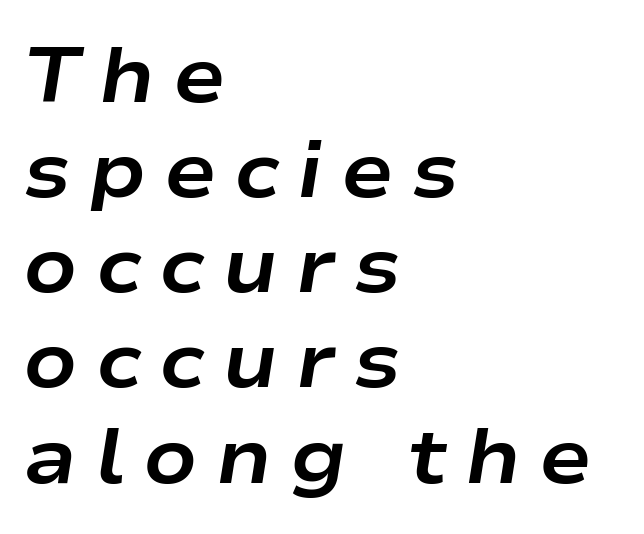
The text block is weighted toward the left margin, trailing off unevenly rightward. Do the characters align in a grid? No, the font is proportional. Heavy, bold letterforms. The area under the type is left untouched. Italic: yes, the glyphs are oblique.
